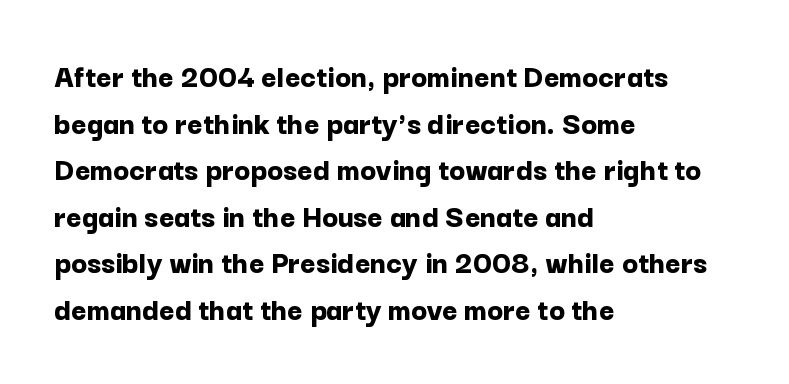
{"serif": "no", "italic": "no", "bold": "yes", "weight": "bold", "width": "normal", "stroke_contrast": "low", "x_height": "medium", "monospaced": "no", "underline": "no", "align": "left", "line_spacing": "normal", "line_spacing_ratio": 1.41, "letter_spacing": "normal", "letter_spacing_em": 0.0, "glyph_px": 33}
